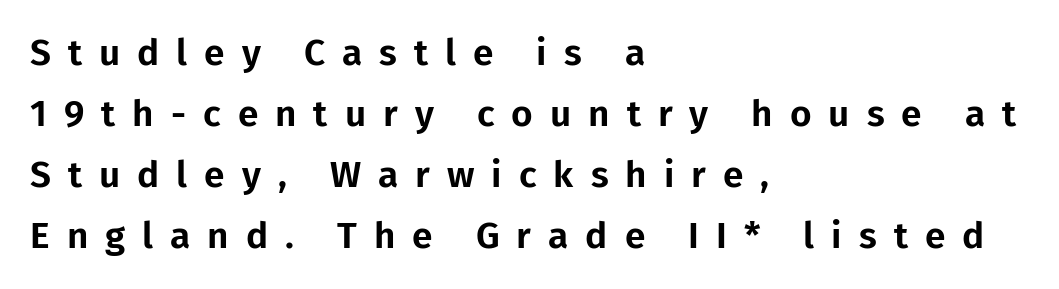
The image shows 37 px sans-serif type, upright; set left-aligned, normal line spacing (1.65x), unusually wide letter spacing (+0.46 em), not underlined; low stroke contrast and a medium x-height.
